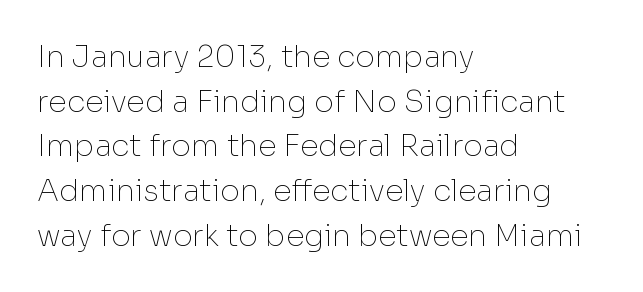
Italic: no, the glyphs are upright roman. Successive baselines arrive at the customary interval. The rendering uses natural spacing where letterforms have individual widths. The area under the type is left untouched. The characters display no serif detailing; their extremities are plain.
